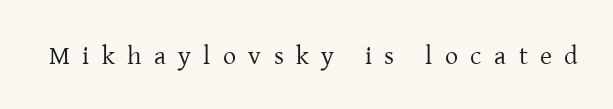
Q: Is the text bold? A: No.
Q: Is the text italic (slanted)? A: No, it is upright.
Q: Is the text underlined? A: No.
Q: Is the spacing between letters normal or unusually wide? A: Unusually wide.
